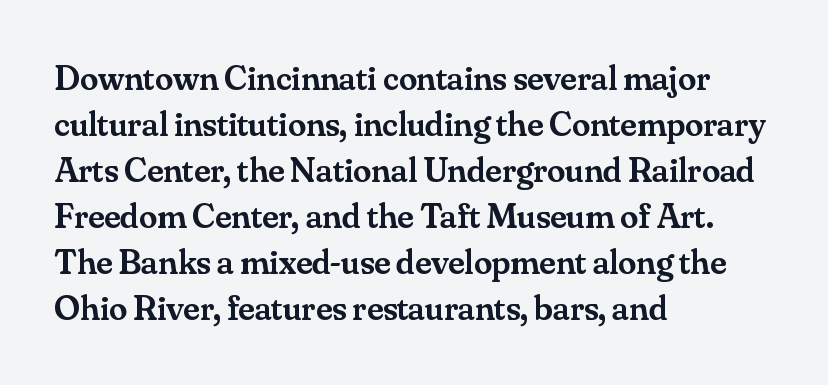
The image shows 36 px semibold serif type, upright; set left-aligned, normal line spacing (1.28x), normal letter spacing, not underlined; medium stroke contrast and a small x-height.
